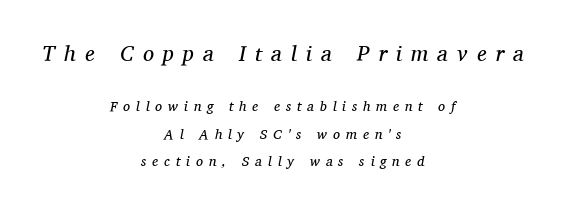
Q: Is the text bold? A: No.
Q: Is the text italic (slanted)? A: Yes, it leans right by about 11 degrees.
Q: Is the text underlined? A: No.
Q: How is the paragraph aligned? A: Centered.
Q: Is the spacing between letters normal or unusually wide? A: Unusually wide.
Q: Is the spacing between lines tight, normal or loose? A: Loose.
Q: Which block of text is set in a larger size, the first (top) or the second (bottom)? A: The first (top) one.
